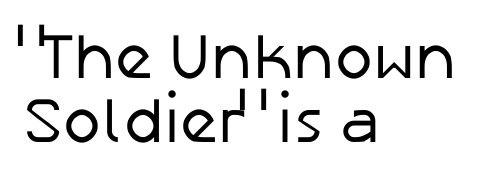
The image shows 64 px regular-weight sans-serif type, upright; set left-aligned, tight line spacing (1.0x), normal letter spacing, not underlined; low stroke contrast and a medium x-height.
